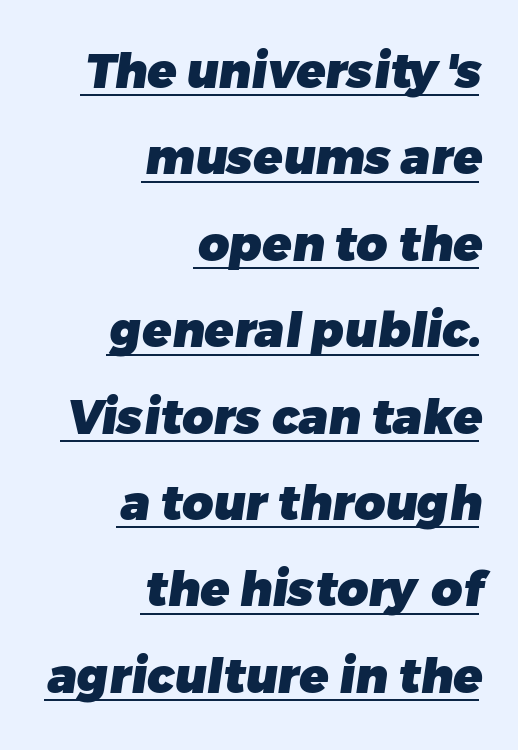
I'd call this a sans setting — the letters go barefoot. The face used here appears with an underline applied. Plenty of ink on the page — the face is bold. You could not count columns in this text — the font is proportionally spaced. Does extra space separate the letters? No, they use regular spacing.
